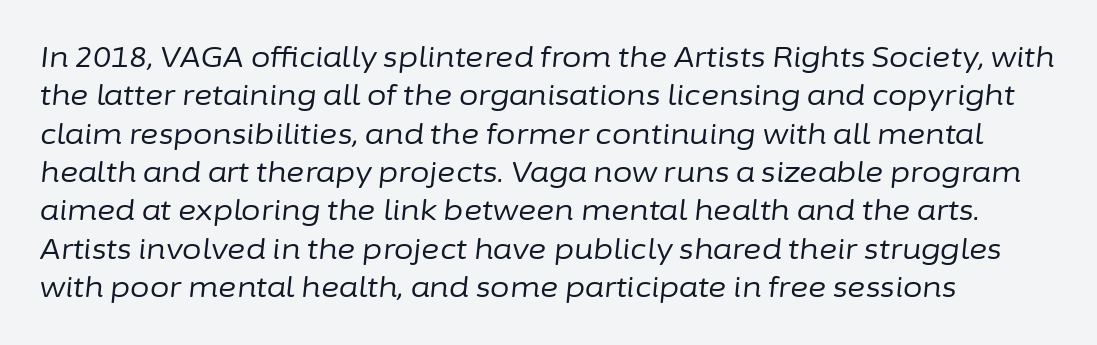
{"italic": "yes", "lean": "right", "slant_degrees": 6, "bold": "no", "weight": "regular", "width": "normal", "stroke_contrast": "low", "x_height": "medium", "monospaced": "no", "underline": "no", "line_spacing": "normal", "line_spacing_ratio": 1.37, "letter_spacing": "normal", "letter_spacing_em": 0.0, "glyph_px": 28}
